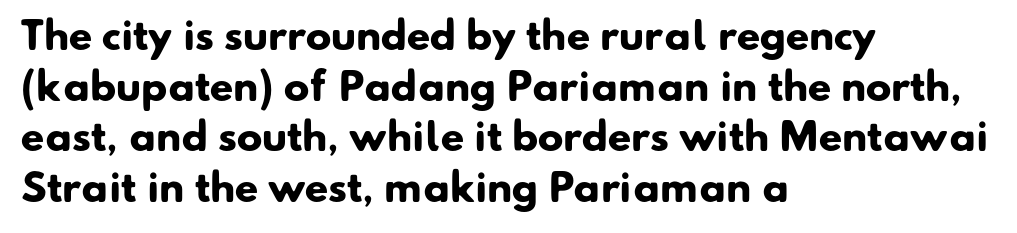
Q: Is the text bold? A: Yes.
Q: Is the typeface a serif or a sans-serif typeface? A: Sans-serif.
Q: Is the text underlined? A: No.
Q: How is the paragraph aligned? A: Left-aligned.
Q: Is the spacing between letters normal or unusually wide? A: Normal.
Q: Is the spacing between lines tight, normal or loose? A: Normal.
Q: Width (condensed, normal, or wide)? A: Normal.
Q: Stroke contrast? A: Low.
Q: x-height? A: Small.
Q: Monospaced? A: No.
